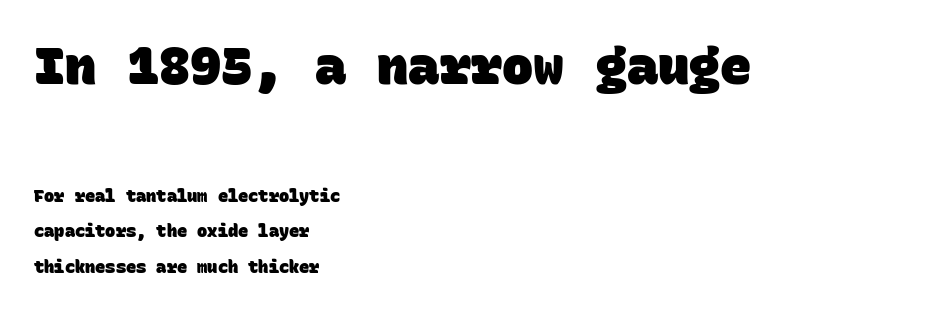
{"serif": "no", "bold": "yes", "weight": "heavy", "width": "normal", "stroke_contrast": "low", "x_height": "large", "monospaced": "yes", "underline": "no", "align": "left", "line_spacing": "loose", "line_spacing_ratio": 2.1, "letter_spacing": "normal", "letter_spacing_em": 0.0, "larger_block": "first", "size_ratio": 3.06, "glyph_px": 52}
